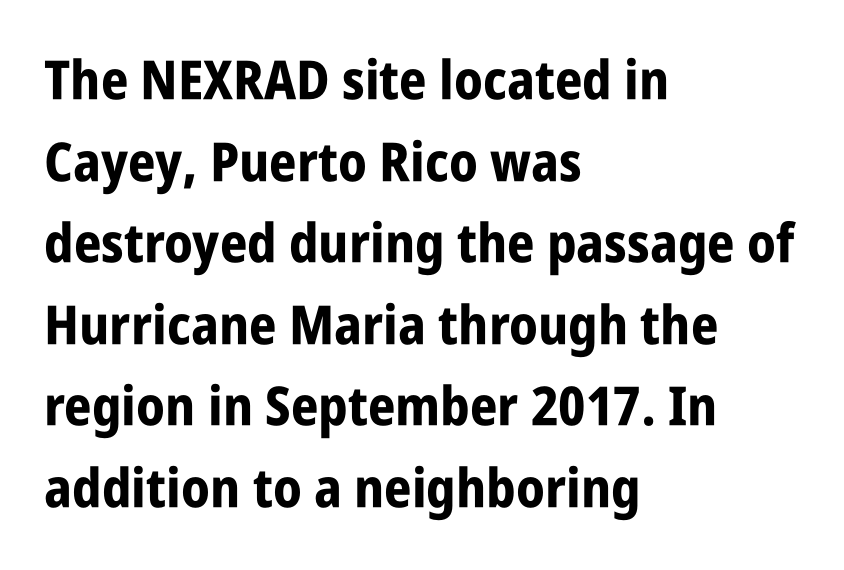
Q: Is the text bold? A: Yes.
Q: Is the text italic (slanted)? A: No, it is upright.
Q: Is the typeface a serif or a sans-serif typeface? A: Sans-serif.
Q: Is the text underlined? A: No.
Q: How is the paragraph aligned? A: Left-aligned.
Q: Is the spacing between letters normal or unusually wide? A: Normal.
Q: Is the spacing between lines tight, normal or loose? A: Normal.
Q: Width (condensed, normal, or wide)? A: Condensed.
Q: Stroke contrast? A: Low.
Q: x-height? A: Large.
Q: Monospaced? A: No.
